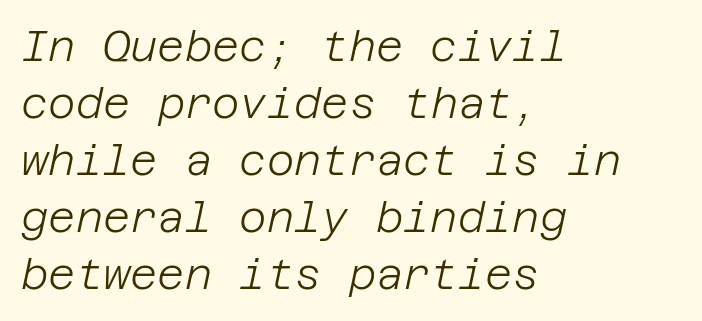
Q: Is the text bold? A: No.
Q: Is the text italic (slanted)? A: Yes, it leans right by about 12 degrees.
Q: Is the text underlined? A: No.
Q: How is the paragraph aligned? A: Left-aligned.
Q: Is the spacing between letters normal or unusually wide? A: Normal.
Q: Is the spacing between lines tight, normal or loose? A: Normal.
Q: Width (condensed, normal, or wide)? A: Normal.
Q: Stroke contrast? A: Low.
Q: x-height? A: Large.
